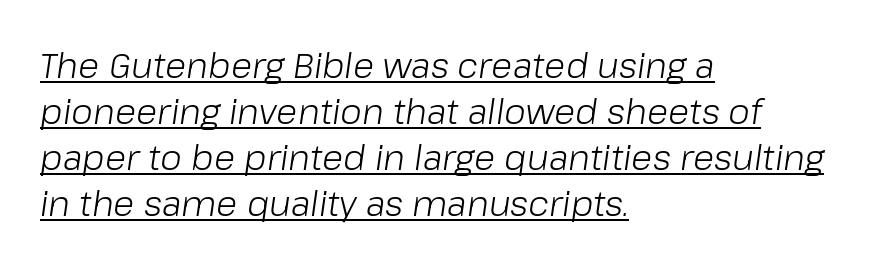
{"italic": "yes", "lean": "right", "slant_degrees": 8, "bold": "no", "weight": "light", "width": "normal", "stroke_contrast": "low", "x_height": "medium", "monospaced": "no", "underline": "yes", "align": "left", "line_spacing": "normal", "line_spacing_ratio": 1.31, "letter_spacing": "normal", "letter_spacing_em": 0.0, "glyph_px": 35}
